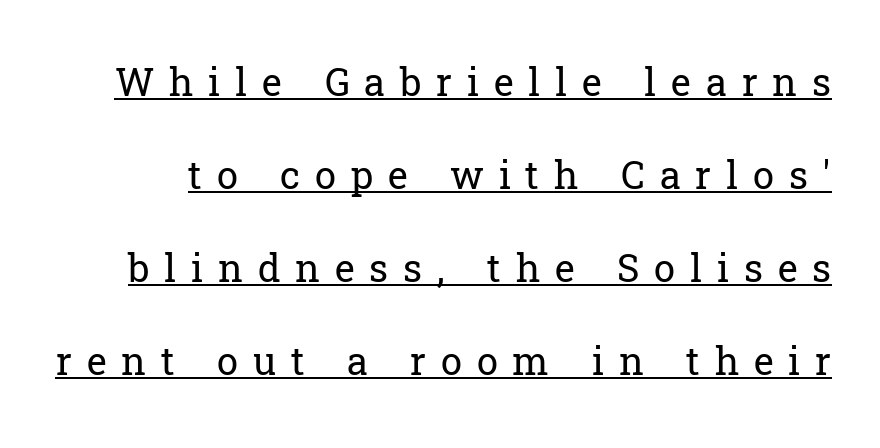
The image shows 38 px regular-weight serif type, upright; set loose line spacing (2.45x), unusually wide letter spacing (+0.39 em), underlined; low stroke contrast and a medium x-height.
